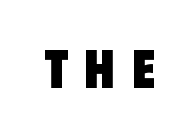
The space beneath each line is pristine and unruled. The rendering uses natural spacing where letterforms have individual widths. Look at the tracking — it's clearly loosened, letters drifting apart. Does the weight exceed regular? Yes, all the way to bold. Nope, no serifs anywhere on these letters.
